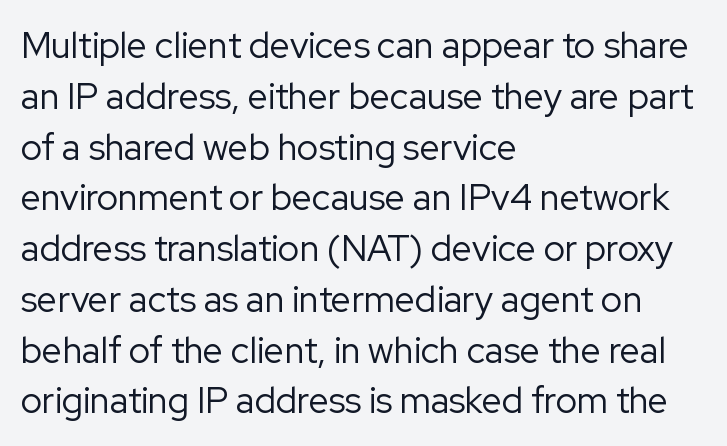
Weight: in the light-to-regular range. Posture: vertical. Each letter's strokes conclude bluntly, with no projecting serifs. Words appear dense and cohesive because spacing is normal.
